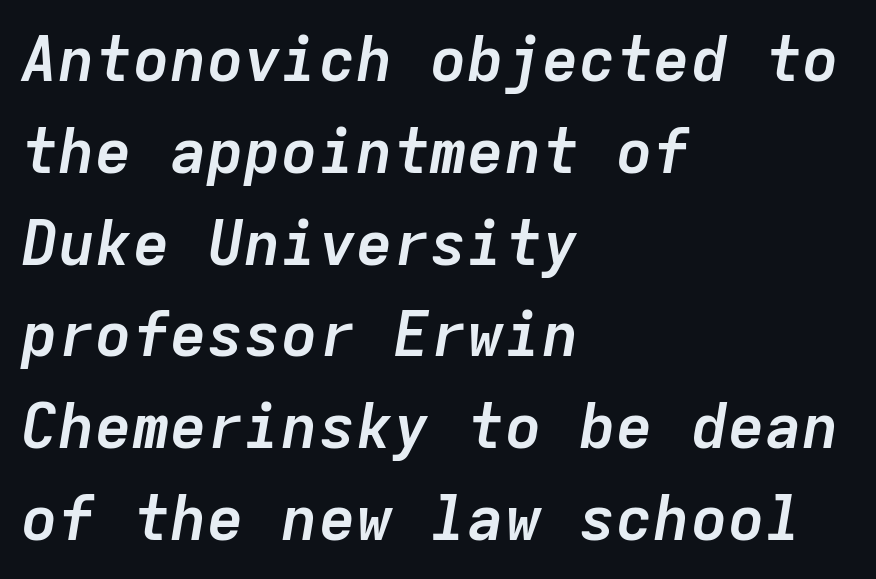
{"italic": "yes", "lean": "right", "slant_degrees": 9, "bold": "yes", "weight": "semibold", "width": "normal", "stroke_contrast": "low", "x_height": "medium", "monospaced": "yes", "underline": "no", "align": "left", "line_spacing": "normal", "line_spacing_ratio": 1.48, "letter_spacing": "normal", "letter_spacing_em": 0.0, "glyph_px": 62}
